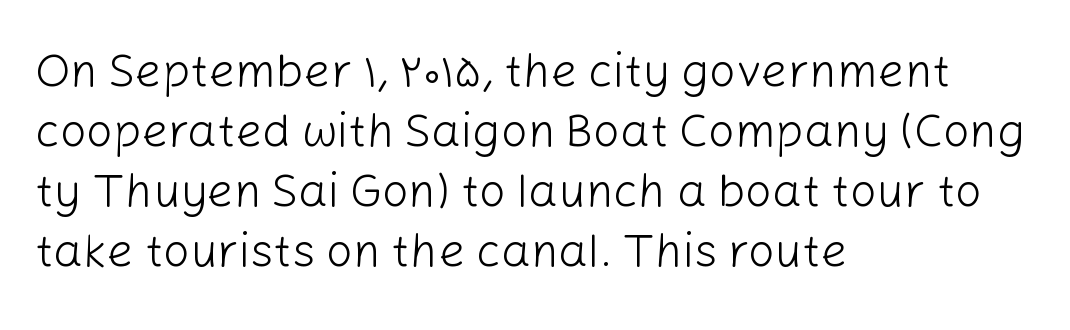
The image shows 47 px light sans-serif type, upright; set left-aligned, normal line spacing (1.28x), normal letter spacing, not underlined; low stroke contrast and a medium x-height.
